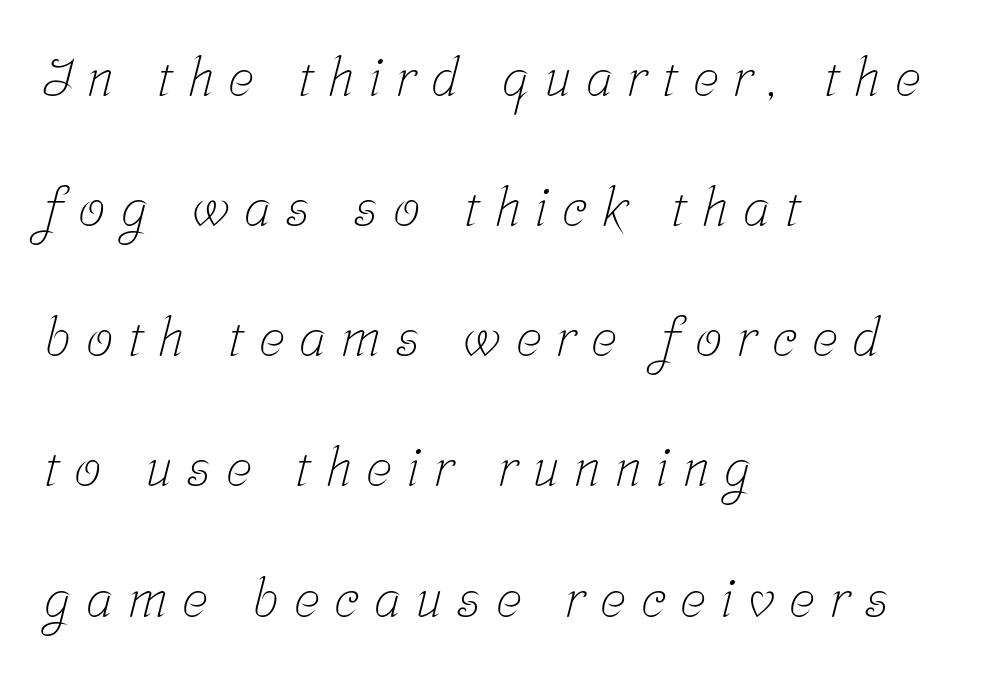
The image shows 54 px light, condensed serif type; set left-aligned, loose line spacing (2.41x), unusually wide letter spacing (+0.28 em), not underlined; low stroke contrast and a medium x-height.
